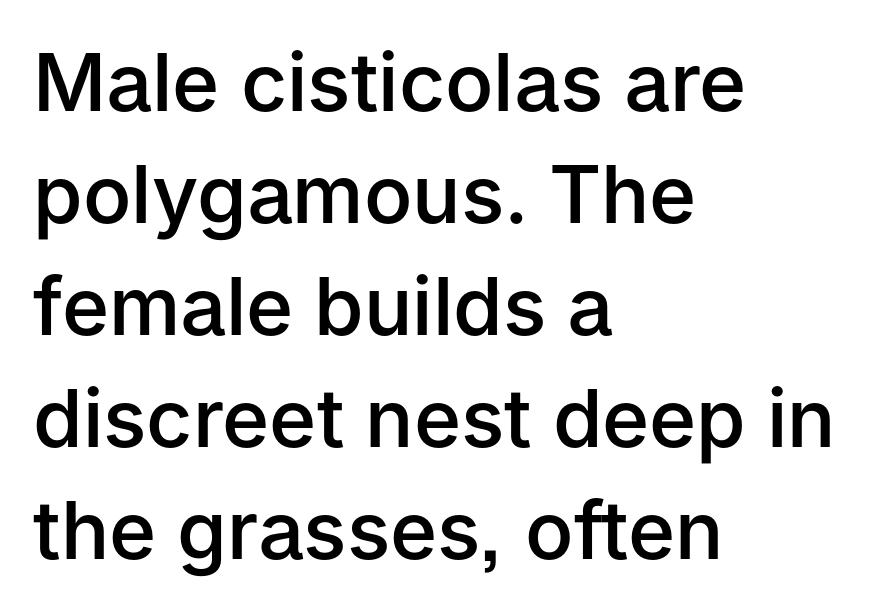
Q: Is the text bold? A: Semi-bold.
Q: Is the text italic (slanted)? A: No, it is upright.
Q: Is the typeface a serif or a sans-serif typeface? A: Sans-serif.
Q: Is the text underlined? A: No.
Q: How is the paragraph aligned? A: Left-aligned.
Q: Is the spacing between letters normal or unusually wide? A: Normal.
Q: Is the spacing between lines tight, normal or loose? A: Normal.
Q: Width (condensed, normal, or wide)? A: Normal.
Q: Stroke contrast? A: Low.
Q: x-height? A: Medium.
Q: Monospaced? A: No.
